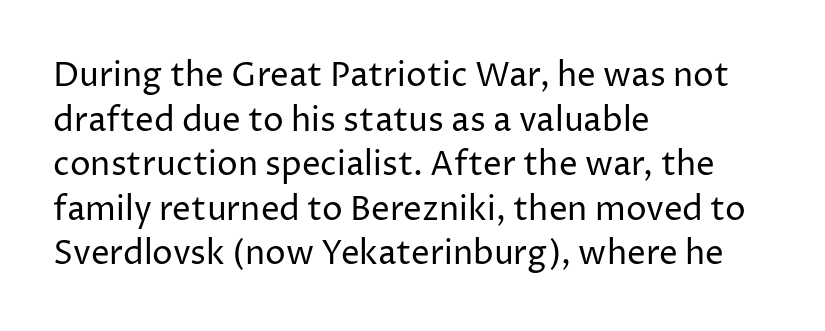
Q: Is the text bold? A: No.
Q: Is the text italic (slanted)? A: No, it is upright.
Q: Is the typeface a serif or a sans-serif typeface? A: Sans-serif.
Q: Is the text underlined? A: No.
Q: How is the paragraph aligned? A: Left-aligned.
Q: Is the spacing between letters normal or unusually wide? A: Normal.
Q: Is the spacing between lines tight, normal or loose? A: Normal.
Q: Width (condensed, normal, or wide)? A: Normal.
Q: Stroke contrast? A: Low.
Q: x-height? A: Medium.
Q: Monospaced? A: No.
